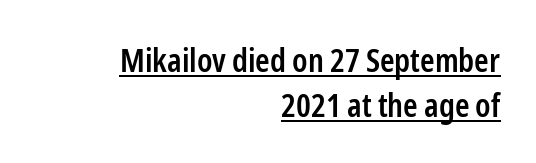
The letters sit at their default tracking, neither squeezed nor spread. Honestly, the row spacing looks completely unremarkable. The rendering shows plain stroke endings on the letterforms — a sans-serif design. The passage shown is underscored from start to finish. Does the weight exceed regular? Yes, but only to semibold. One-word summary of the alignment: right.
